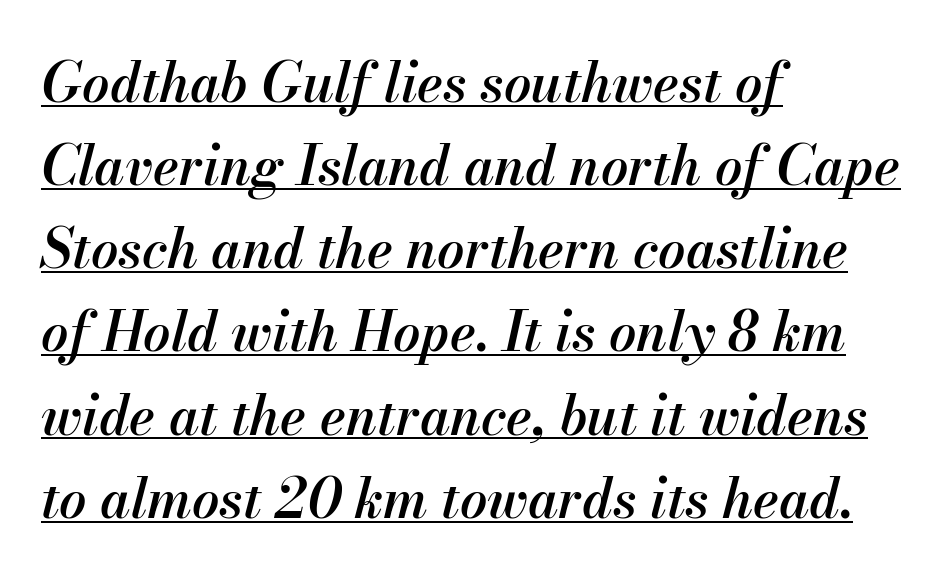
Underline: present. Whoever set this chose a conventional vertical rhythm. If you drew a line through each stem, it would be angled. Every row of glyphs begins at an identical x-position on the left.
